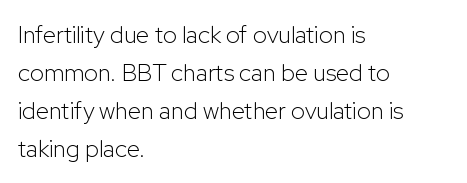
Caption: standard tracking, unaltered. How would I describe the line gaps? Plain and ordinary. Notice how the stems are strictly vertical — no italics here. The typeface has the unassuming heft of standard copy or less. The lines are quadded left.
